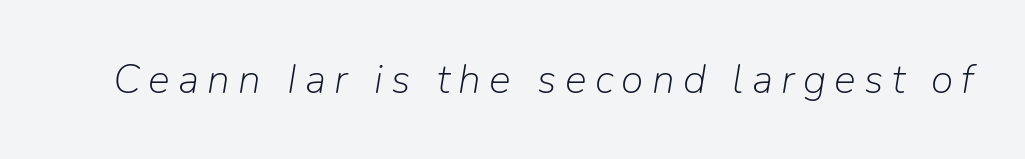
The image shows 41 px light type, italic (leaning right); set unusually wide letter spacing (+0.2 em), not underlined; low stroke contrast and a medium x-height.
